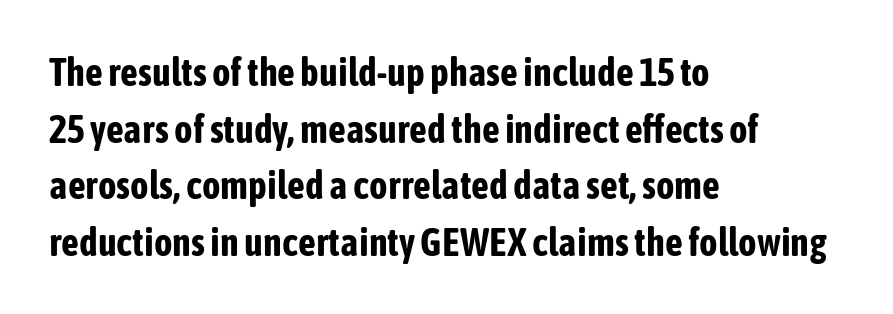
The image shows 39 px bold, condensed sans-serif type, upright; set left-aligned, normal line spacing (1.45x), normal letter spacing, not underlined; low stroke contrast and a medium x-height.
